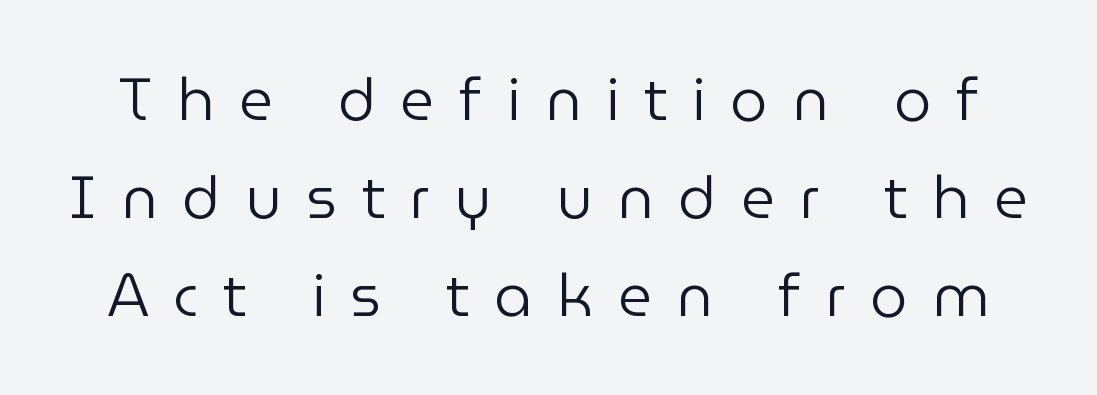
The image shows 59 px regular-weight sans-serif type, upright; set normal line spacing (1.66x), unusually wide letter spacing (+0.42 em), not underlined; low stroke contrast and a medium x-height.
